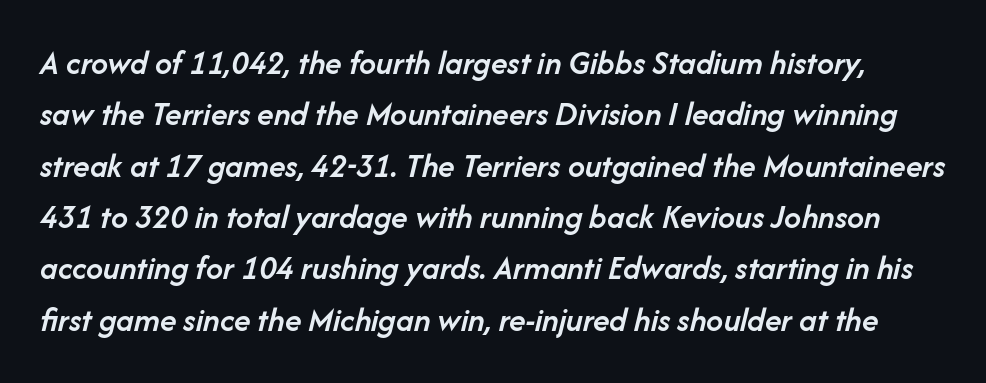
Q: Is the text bold? A: Semi-bold.
Q: Is the text italic (slanted)? A: Yes, it leans right by about 14 degrees.
Q: Is the text underlined? A: No.
Q: Is the spacing between letters normal or unusually wide? A: Normal.
Q: Is the spacing between lines tight, normal or loose? A: Normal.
Q: Width (condensed, normal, or wide)? A: Normal.
Q: Stroke contrast? A: Low.
Q: x-height? A: Medium.
Q: Monospaced? A: No.
